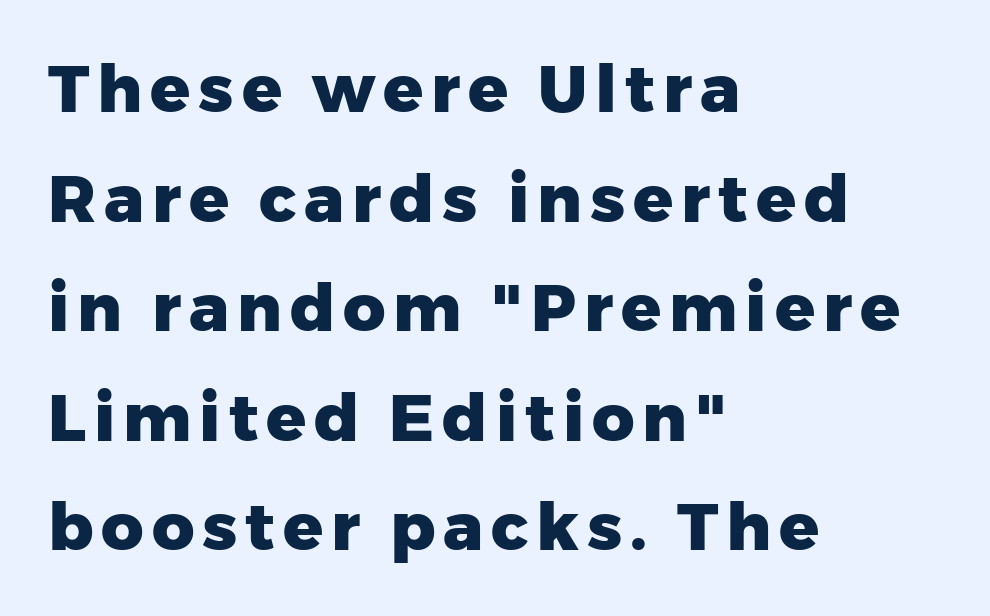
The image shows 66 px heavy sans-serif type, upright; set left-aligned, normal line spacing (1.66x), not underlined; low stroke contrast and a medium x-height.
